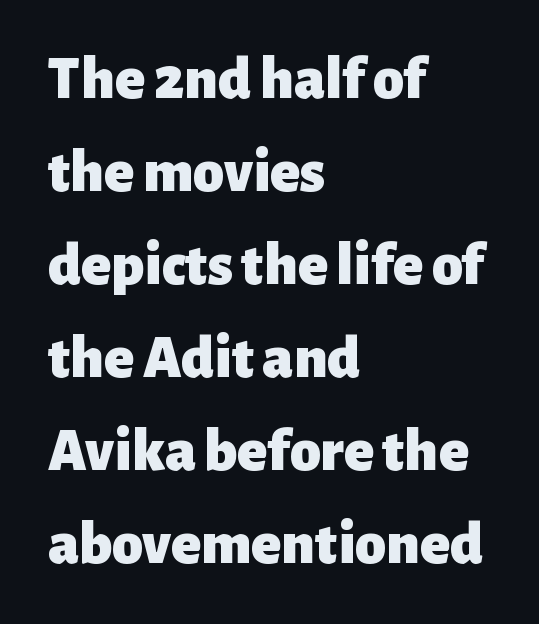
Q: Is the text bold? A: Yes.
Q: Is the text italic (slanted)? A: No, it is upright.
Q: Is the typeface a serif or a sans-serif typeface? A: Sans-serif.
Q: Is the text underlined? A: No.
Q: How is the paragraph aligned? A: Left-aligned.
Q: Is the spacing between letters normal or unusually wide? A: Normal.
Q: Is the spacing between lines tight, normal or loose? A: Normal.
Q: Width (condensed, normal, or wide)? A: Normal.
Q: Stroke contrast? A: Low.
Q: x-height? A: Medium.
Q: Monospaced? A: No.
